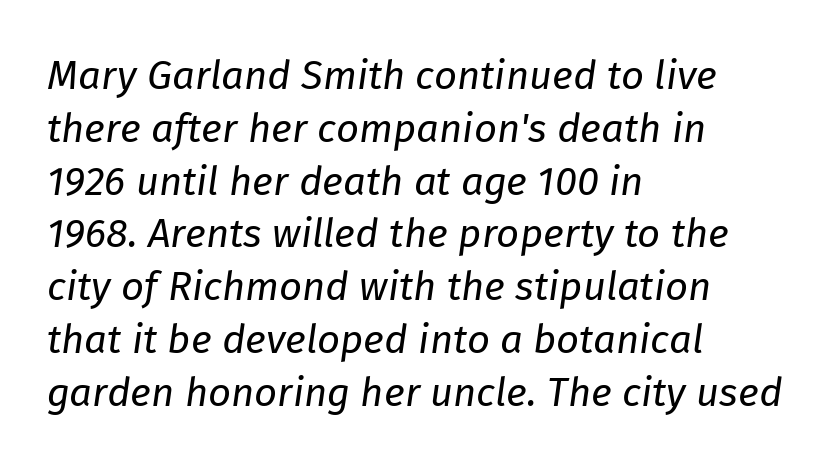
Q: Is the text bold? A: No.
Q: Is the text italic (slanted)? A: Yes, it leans right by about 8 degrees.
Q: Is the text underlined? A: No.
Q: How is the paragraph aligned? A: Left-aligned.
Q: Is the spacing between letters normal or unusually wide? A: Normal.
Q: Is the spacing between lines tight, normal or loose? A: Normal.
Q: Width (condensed, normal, or wide)? A: Normal.
Q: Stroke contrast? A: Low.
Q: x-height? A: Medium.
Q: Monospaced? A: No.
